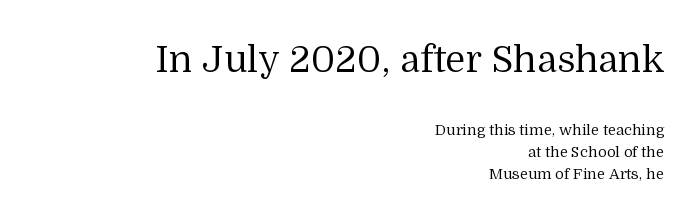
The image shows 37 px regular-weight serif type, upright; set right-aligned, normal line spacing (1.49x), normal letter spacing, not underlined; the first (top) block is 2.47x larger; medium stroke contrast and a medium x-height.
